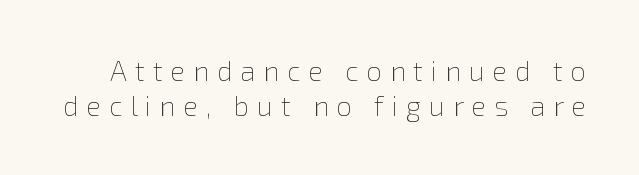
The image shows 28 px thin type, upright; set normal line spacing (1.25x), unusually wide letter spacing (+0.28 em), not underlined; low stroke contrast and a medium x-height.
